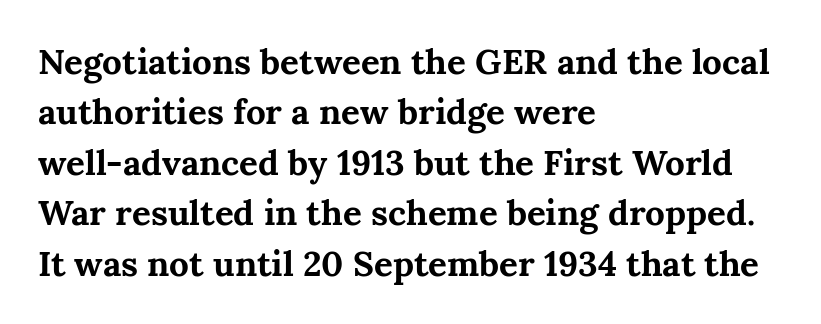
The image shows 35 px bold serif type, upright; set left-aligned, normal line spacing (1.44x), normal letter spacing, not underlined; medium stroke contrast and a medium x-height.
